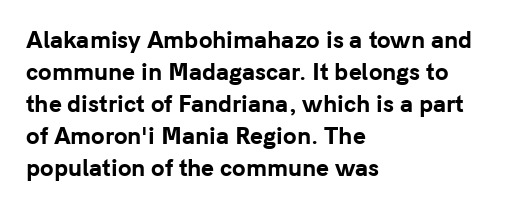
Q: Is the text bold? A: Yes.
Q: Is the text italic (slanted)? A: No, it is upright.
Q: Is the text underlined? A: No.
Q: How is the paragraph aligned? A: Left-aligned.
Q: Is the spacing between letters normal or unusually wide? A: Normal.
Q: Is the spacing between lines tight, normal or loose? A: Normal.
